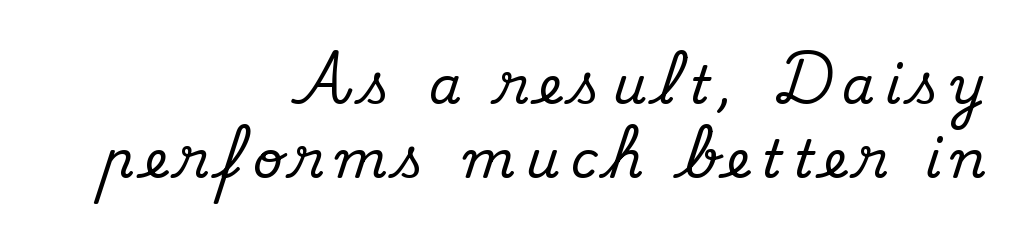
Words float on clear page, feet unadorned. Is the letter spacing exaggerated? Yes — the characters are pushed far apart. Does the copy run flush right? Yes — the right margin is perfectly even. Looks like regular typesetting: each glyph gets only the width it needs. Is this a sans? No — the strokes have serifs.
